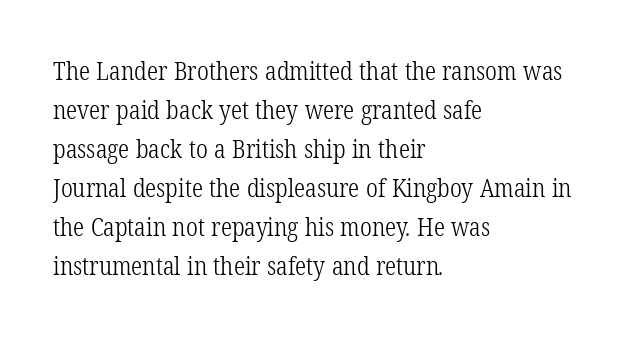
Q: Is the text bold? A: No.
Q: Is the text underlined? A: No.
Q: How is the paragraph aligned? A: Left-aligned.
Q: Is the spacing between letters normal or unusually wide? A: Normal.
Q: Is the spacing between lines tight, normal or loose? A: Normal.
